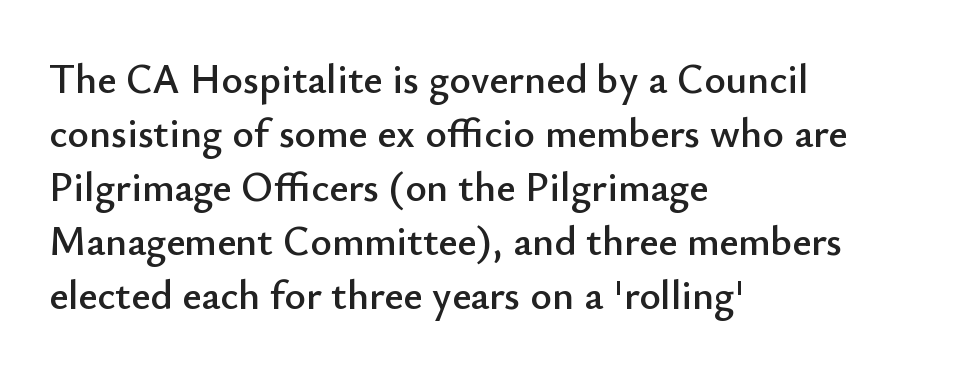
Q: Is the text italic (slanted)? A: No, it is upright.
Q: Is the typeface a serif or a sans-serif typeface? A: Sans-serif.
Q: Is the text underlined? A: No.
Q: How is the paragraph aligned? A: Left-aligned.
Q: Is the spacing between letters normal or unusually wide? A: Normal.
Q: Is the spacing between lines tight, normal or loose? A: Normal.
Q: Width (condensed, normal, or wide)? A: Normal.
Q: Stroke contrast? A: Low.
Q: x-height? A: Small.
Q: Monospaced? A: No.
